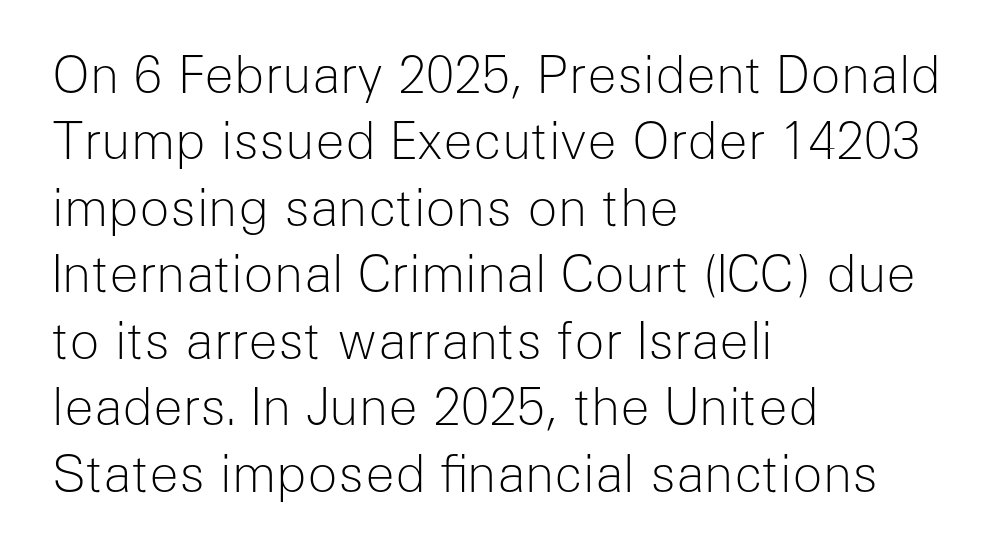
Q: Is the text bold? A: No.
Q: Is the text italic (slanted)? A: No, it is upright.
Q: Is the typeface a serif or a sans-serif typeface? A: Sans-serif.
Q: Is the text underlined? A: No.
Q: How is the paragraph aligned? A: Left-aligned.
Q: Is the spacing between letters normal or unusually wide? A: Normal.
Q: Is the spacing between lines tight, normal or loose? A: Normal.
Q: Width (condensed, normal, or wide)? A: Normal.
Q: Stroke contrast? A: Low.
Q: x-height? A: Medium.
Q: Monospaced? A: No.
